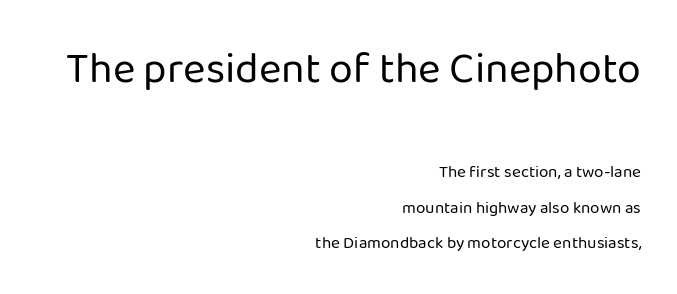
The specimen omits any rule beneath the text block's lines. You could fit nearly another row in the gap between these rows. Each letter keeps its own natural width here, so spacing adapts to shape. The letterforms sit shoulder to shoulder at normal distance. Weight: not bold — regular or lighter. Is the lower block the larger one? No — the upper block carries the bigger type.
